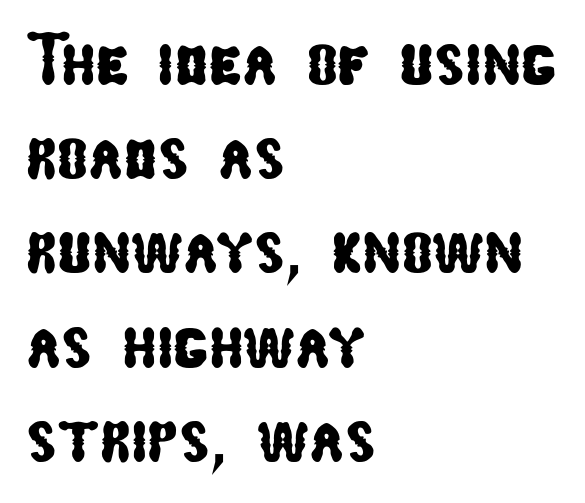
The image shows 73 px condensed sans-serif type; set left-aligned, normal line spacing (1.29x), normal letter spacing, not underlined; low stroke contrast and a medium x-height.
